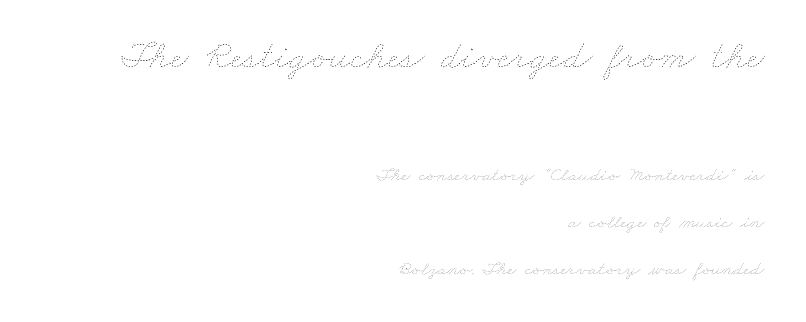
The image shows 40 px thin, wide type; set right-aligned, loose line spacing (2.35x), normal letter spacing, not underlined; the first (top) block is 2.0x larger; low stroke contrast and a small x-height.
